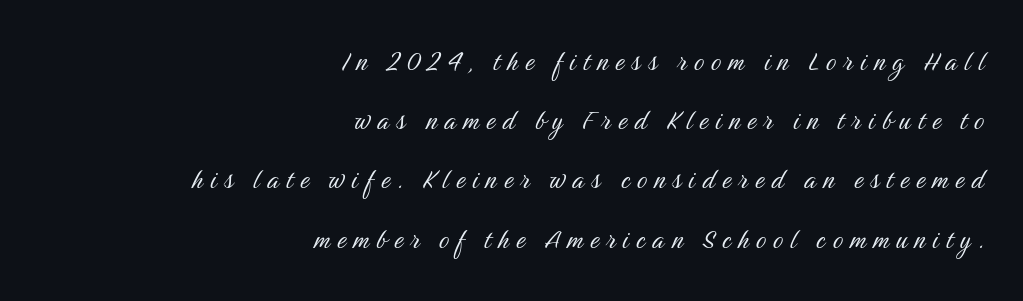
The image shows 32 px light, condensed sans-serif type; set right-aligned, line spacing 1.85x, unusually wide letter spacing (+0.23 em), not underlined; medium stroke contrast and a medium x-height.
